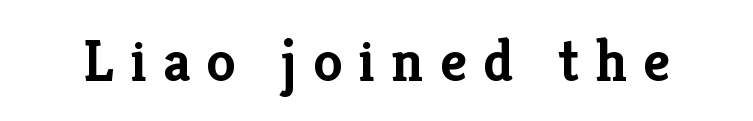
Q: Is the text bold? A: Yes.
Q: Is the text italic (slanted)? A: No, it is upright.
Q: Is the typeface a serif or a sans-serif typeface? A: Serif.
Q: Is the text underlined? A: No.
Q: Is the spacing between letters normal or unusually wide? A: Unusually wide.
Q: Width (condensed, normal, or wide)? A: Normal.
Q: Stroke contrast? A: Low.
Q: x-height? A: Medium.
Q: Monospaced? A: No.
